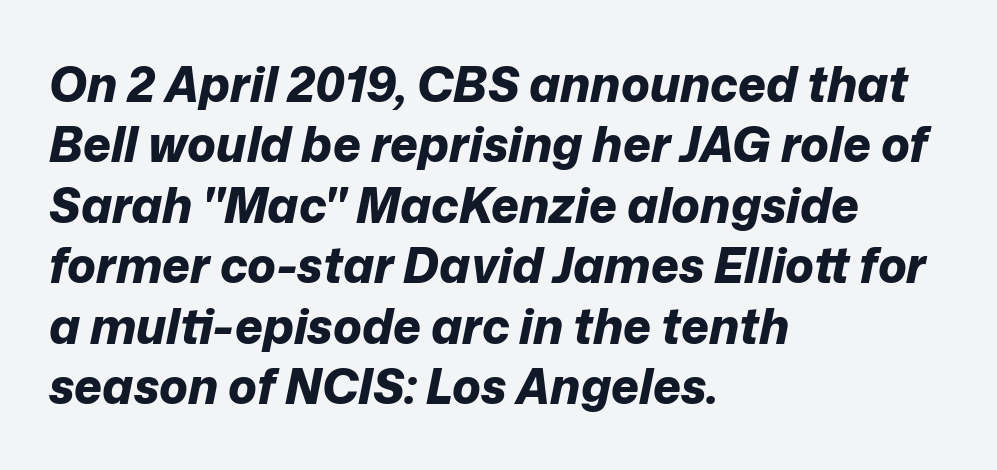
The image shows 48 px bold type, italic (leaning right); set left-aligned, normal line spacing (1.26x), normal letter spacing, not underlined; low stroke contrast and a medium x-height.
